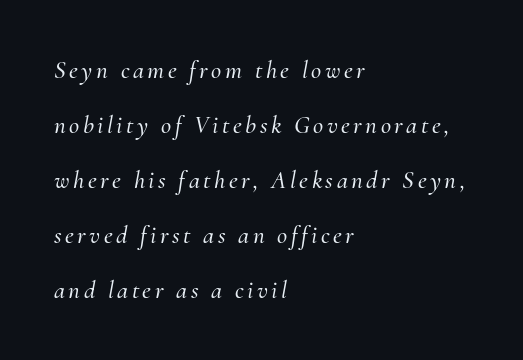
Q: Is the text italic (slanted)? A: Yes, it leans right by about 10 degrees.
Q: Is the text underlined? A: No.
Q: How is the paragraph aligned? A: Left-aligned.
Q: Is the spacing between lines tight, normal or loose? A: Loose.
